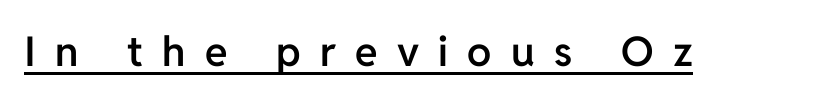
Q: Is the text bold? A: Semi-bold.
Q: Is the text italic (slanted)? A: No, it is upright.
Q: Is the typeface a serif or a sans-serif typeface? A: Sans-serif.
Q: Is the text underlined? A: Yes.
Q: Is the spacing between letters normal or unusually wide? A: Unusually wide.
Q: Width (condensed, normal, or wide)? A: Normal.
Q: Stroke contrast? A: Low.
Q: x-height? A: Medium.
Q: Monospaced? A: No.
